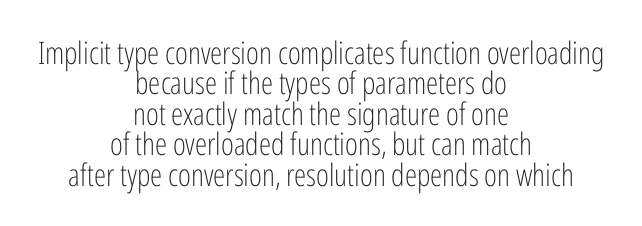
{"serif": "no", "italic": "no", "bold": "no", "weight": "light", "width": "condensed", "stroke_contrast": "low", "x_height": "medium", "monospaced": "no", "underline": "no", "align": "center", "line_spacing": "tight", "line_spacing_ratio": 0.98, "letter_spacing": "normal", "letter_spacing_em": 0.0, "glyph_px": 31}
